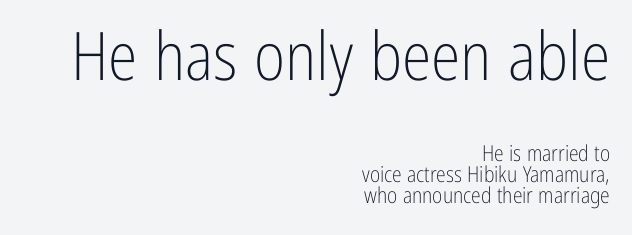
The image shows 67 px light, condensed sans-serif type, upright; set right-aligned, tight line spacing (0.97x), normal letter spacing, not underlined; the first (top) block is 3.05x larger; low stroke contrast and a medium x-height.
